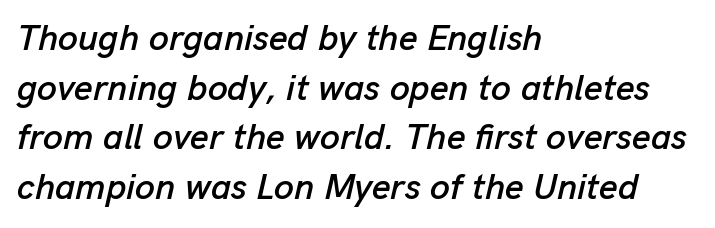
Q: Is the text italic (slanted)? A: Yes, it leans right by about 13 degrees.
Q: Is the text underlined? A: No.
Q: How is the paragraph aligned? A: Left-aligned.
Q: Is the spacing between letters normal or unusually wide? A: Normal.
Q: Is the spacing between lines tight, normal or loose? A: Normal.
Q: Width (condensed, normal, or wide)? A: Normal.
Q: Stroke contrast? A: Low.
Q: x-height? A: Medium.
Q: Monospaced? A: No.
